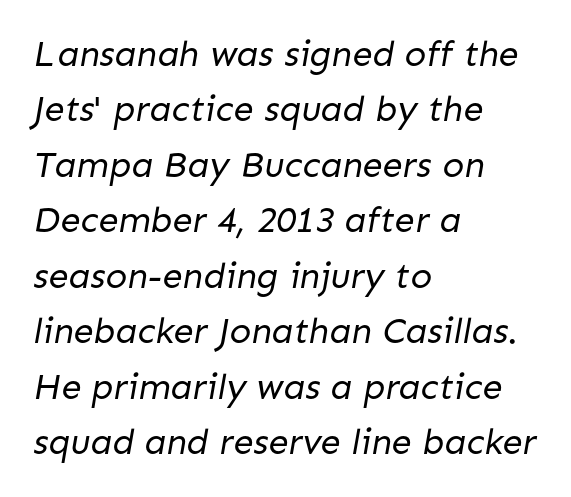
Each new line begins a customary step beneath the previous one. All the whitespace from short lines collects on the right. Clear beneath every line of the passage. Character widths vary here, with narrow letters taking less room than wide ones.
